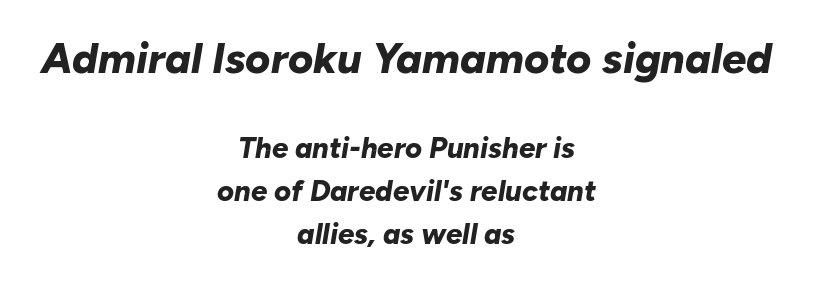
Each line is balanced around a shared central axis. The letters sit at their default tracking, neither squeezed nor spread. Varying glyph widths throughout — classic text-font behaviour. No word sits above an underline. Set as a true bold cut, around the 700 mark. The composition opens big and finishes small.
